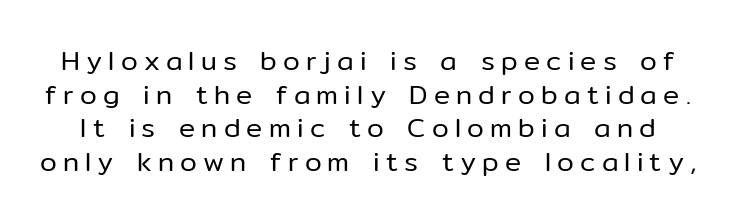
Q: Is the text bold? A: No.
Q: Is the text italic (slanted)? A: No, it is upright.
Q: Is the text underlined? A: No.
Q: Is the spacing between letters normal or unusually wide? A: Unusually wide.
Q: Is the spacing between lines tight, normal or loose? A: Normal.
